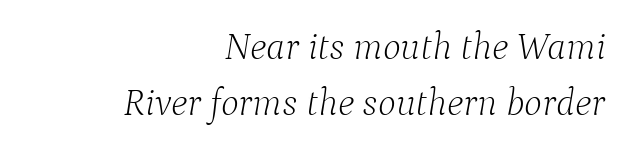
Q: Is the text bold? A: No.
Q: Is the text italic (slanted)? A: Yes, it leans right by about 9 degrees.
Q: Is the typeface a serif or a sans-serif typeface? A: Serif.
Q: Is the text underlined? A: No.
Q: How is the paragraph aligned? A: Right-aligned.
Q: Is the spacing between letters normal or unusually wide? A: Normal.
Q: Is the spacing between lines tight, normal or loose? A: Normal.
Q: Width (condensed, normal, or wide)? A: Normal.
Q: Stroke contrast? A: Low.
Q: x-height? A: Medium.
Q: Monospaced? A: No.
